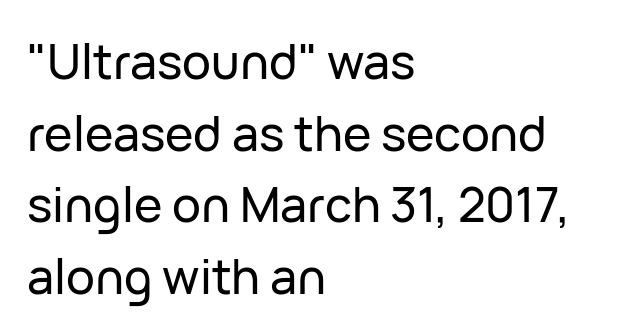
Q: Is the text italic (slanted)? A: No, it is upright.
Q: Is the typeface a serif or a sans-serif typeface? A: Sans-serif.
Q: Is the text underlined? A: No.
Q: How is the paragraph aligned? A: Left-aligned.
Q: Is the spacing between letters normal or unusually wide? A: Normal.
Q: Is the spacing between lines tight, normal or loose? A: Normal.
Q: Width (condensed, normal, or wide)? A: Normal.
Q: Stroke contrast? A: Low.
Q: x-height? A: Medium.
Q: Monospaced? A: No.
